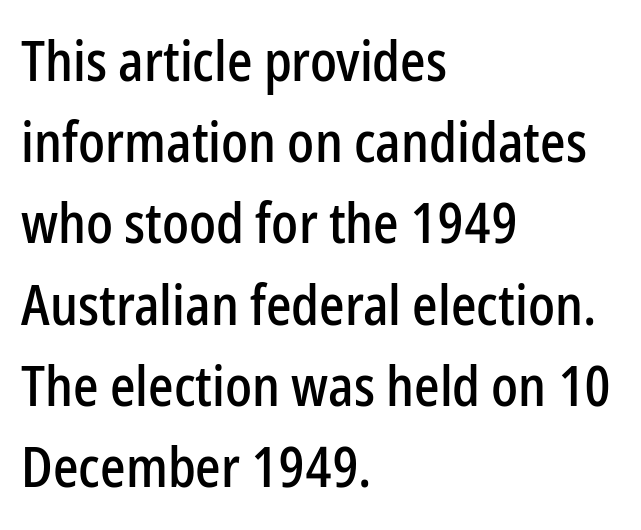
{"serif": "no", "italic": "no", "width": "condensed", "stroke_contrast": "low", "x_height": "medium", "monospaced": "no", "underline": "no", "align": "left", "line_spacing": "normal", "line_spacing_ratio": 1.45, "letter_spacing": "normal", "letter_spacing_em": 0.0, "glyph_px": 56}
